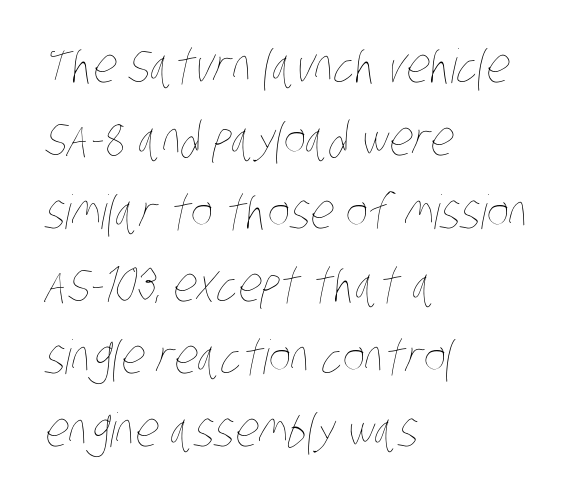
Is this a fixed-width face? No — the glyphs have proportional, varying widths. The rows are spaced the way most documents space them. The compositor pushed each line to the left boundary. A quiet, ordinary-to-light weight characterises the typeface. Underline: absent. There is no visible air inserted between adjacent glyphs.
